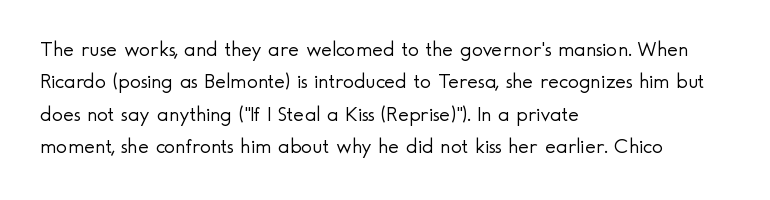
Q: Is the text bold? A: No.
Q: Is the text italic (slanted)? A: No, it is upright.
Q: Is the text underlined? A: No.
Q: How is the paragraph aligned? A: Left-aligned.
Q: Is the spacing between letters normal or unusually wide? A: Normal.
Q: Is the spacing between lines tight, normal or loose? A: Normal.
